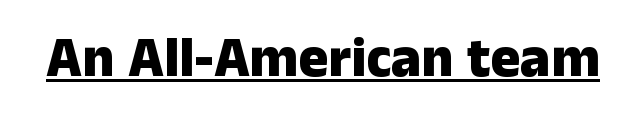
{"serif": "no", "italic": "no", "bold": "yes", "weight": "heavy", "width": "normal", "stroke_contrast": "low", "x_height": "medium", "monospaced": "no", "underline": "yes", "letter_spacing": "normal", "letter_spacing_em": 0.0, "glyph_px": 56}
